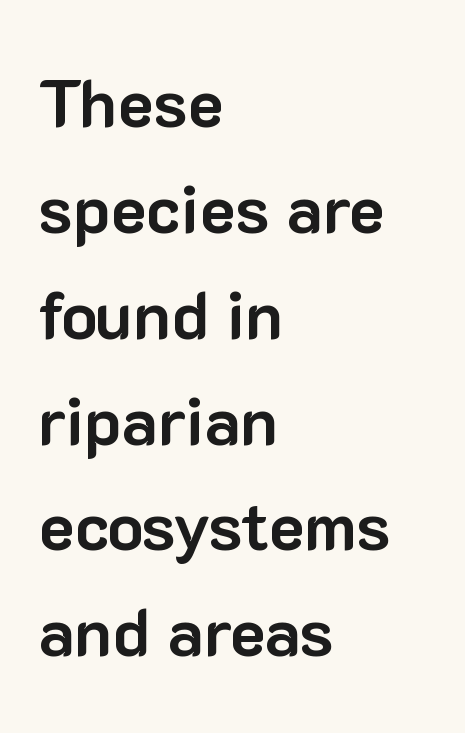
Q: Is the text bold? A: Yes.
Q: Is the text italic (slanted)? A: No, it is upright.
Q: Is the typeface a serif or a sans-serif typeface? A: Sans-serif.
Q: Is the text underlined? A: No.
Q: How is the paragraph aligned? A: Left-aligned.
Q: Is the spacing between letters normal or unusually wide? A: Normal.
Q: Is the spacing between lines tight, normal or loose? A: Normal.
Q: Width (condensed, normal, or wide)? A: Normal.
Q: Stroke contrast? A: Low.
Q: x-height? A: Medium.
Q: Monospaced? A: No.
